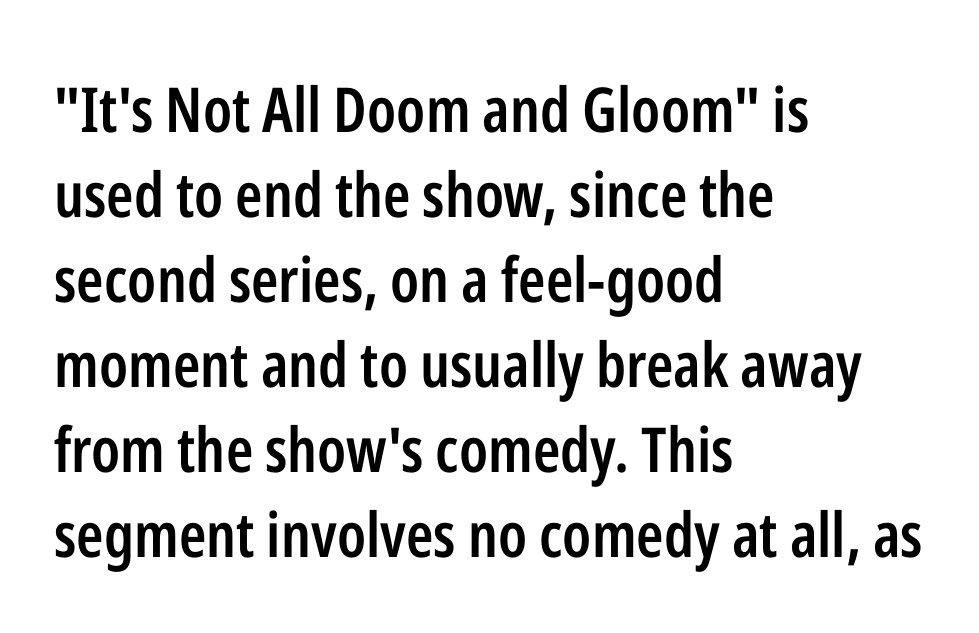
The image shows 62 px semibold, condensed sans-serif type, upright; set left-aligned, normal line spacing (1.37x), normal letter spacing, not underlined; low stroke contrast and a medium x-height.
